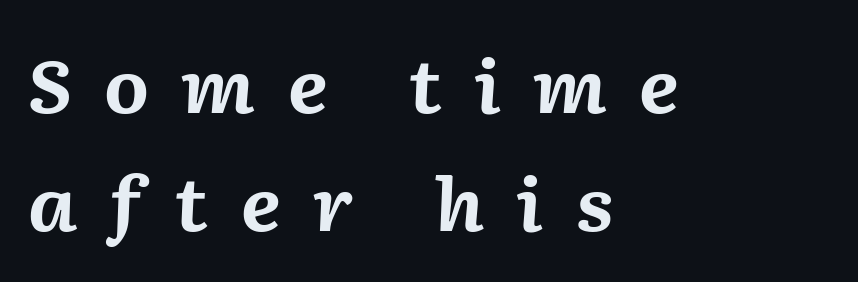
{"italic": "yes", "lean": "right", "slant_degrees": 2, "bold": "yes", "weight": "bold", "width": "normal", "stroke_contrast": "medium", "x_height": "medium", "monospaced": "no", "underline": "no", "align": "left", "line_spacing": "normal", "line_spacing_ratio": 1.62, "letter_spacing": "wide", "letter_spacing_em": 0.43, "glyph_px": 73}
